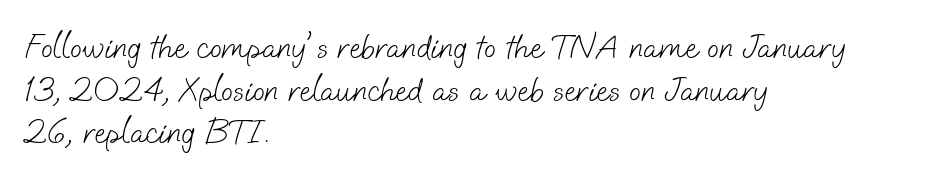
{"serif": "no", "bold": "no", "weight": "light", "width": "normal", "stroke_contrast": "low", "x_height": "small", "monospaced": "no", "underline": "no", "align": "left", "line_spacing_ratio": 1.22, "letter_spacing": "normal", "letter_spacing_em": 0.0, "glyph_px": 35}
